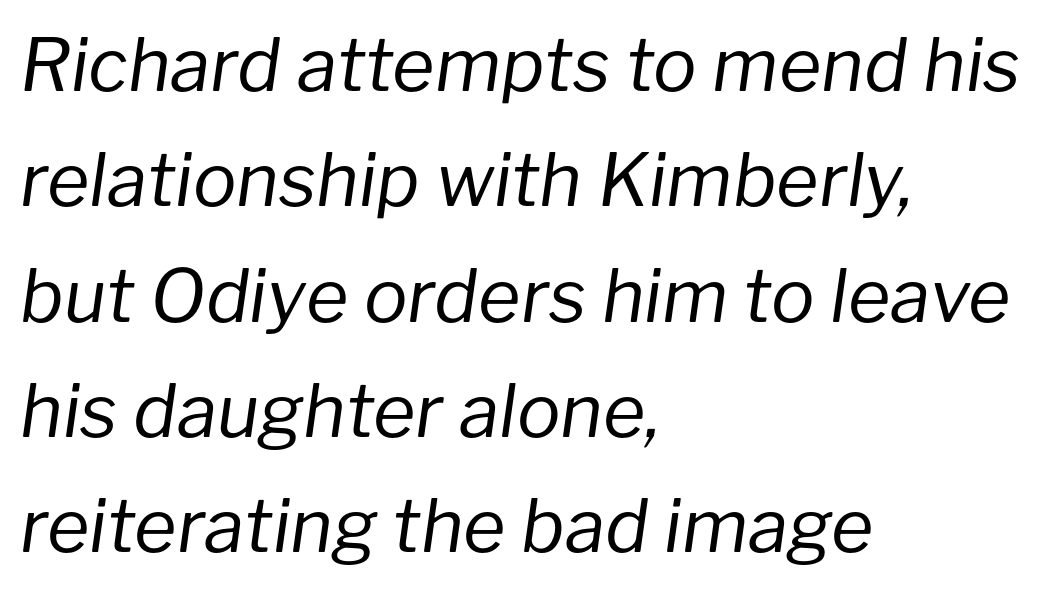
Think standard paragraph weight, or any step lighter than that. Vertical spacing — default. The letters are slanted; this is an italic face. Glance below the letters and you will spot only blank space. A typesetter would call this proportional, since set widths differ per character.
